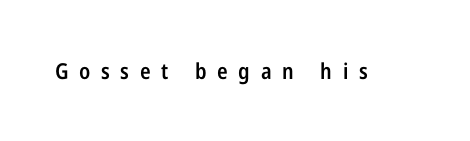
{"italic": "no", "bold": "semi", "underline": "no", "letter_spacing": "wide", "letter_spacing_em": 0.48, "glyph_px": 22}
